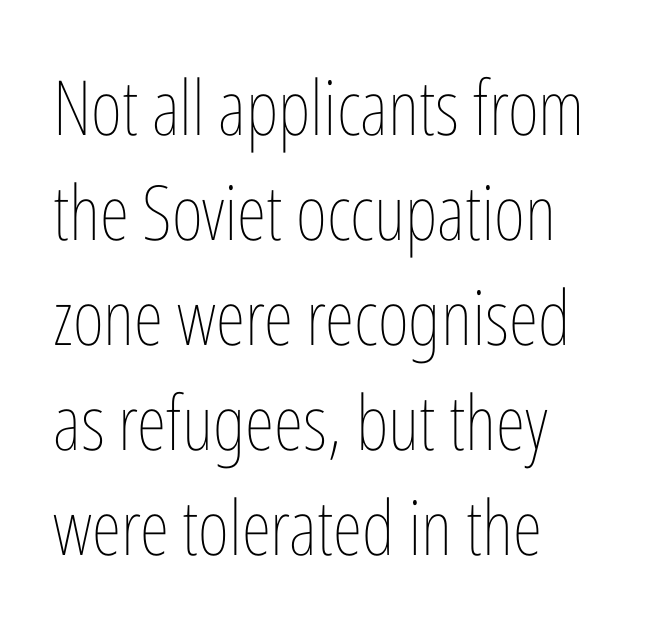
{"italic": "no", "bold": "no", "weight": "thin", "width": "condensed", "stroke_contrast": "low", "x_height": "medium", "monospaced": "no", "underline": "no", "line_spacing": "normal", "line_spacing_ratio": 1.38, "letter_spacing": "normal", "letter_spacing_em": 0.0, "glyph_px": 76}
